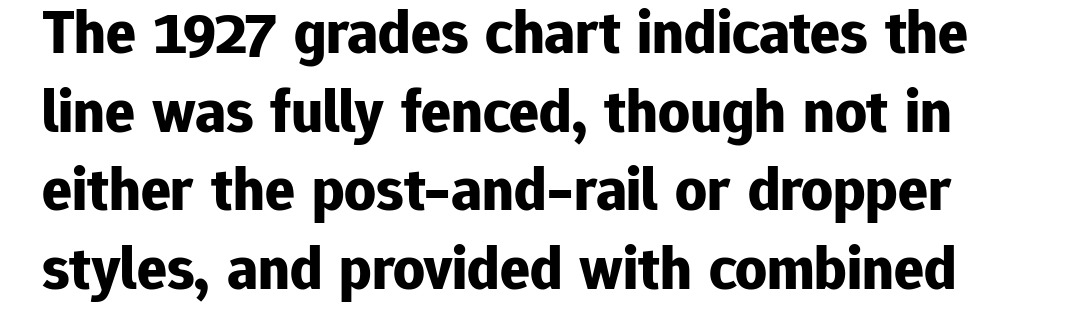
Q: Is the text bold? A: Yes.
Q: Is the text italic (slanted)? A: No, it is upright.
Q: Is the typeface a serif or a sans-serif typeface? A: Sans-serif.
Q: Is the text underlined? A: No.
Q: Is the spacing between letters normal or unusually wide? A: Normal.
Q: Is the spacing between lines tight, normal or loose? A: Normal.
Q: Width (condensed, normal, or wide)? A: Normal.
Q: Stroke contrast? A: Low.
Q: x-height? A: Medium.
Q: Monospaced? A: No.
